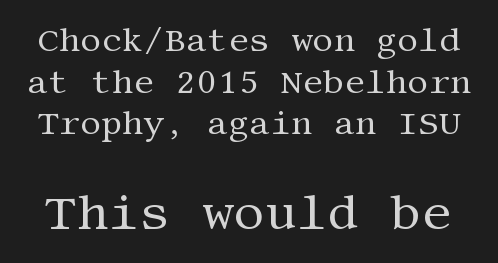
Q: Is the text bold? A: No.
Q: Is the text italic (slanted)? A: No, it is upright.
Q: Is the typeface a serif or a sans-serif typeface? A: Serif.
Q: Is the text underlined? A: No.
Q: Is the spacing between letters normal or unusually wide? A: Normal.
Q: Is the spacing between lines tight, normal or loose? A: Normal.
Q: Which block of text is set in a larger size, the first (top) or the second (bottom)? A: The second (bottom) one.
Q: Width (condensed, normal, or wide)? A: Normal.
Q: Stroke contrast? A: Medium.
Q: x-height? A: Large.
